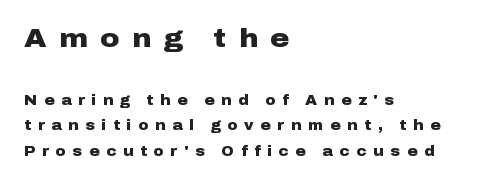
The image shows 26 px bold type, upright; set left-aligned, line spacing 1.81x, unusually wide letter spacing (+0.48 em), not underlined; the first (top) block is 1.86x larger.
